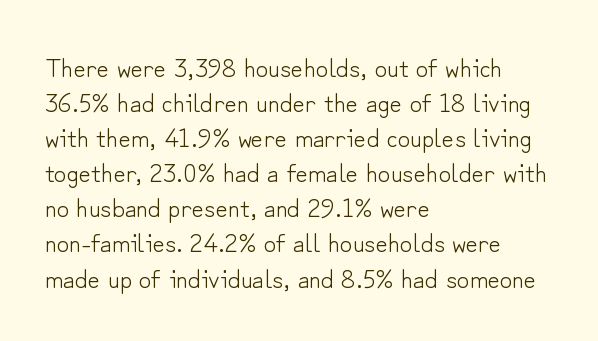
Q: Is the text bold? A: No.
Q: Is the text italic (slanted)? A: No, it is upright.
Q: Is the text underlined? A: No.
Q: How is the paragraph aligned? A: Left-aligned.
Q: Is the spacing between letters normal or unusually wide? A: Normal.
Q: Is the spacing between lines tight, normal or loose? A: Normal.
